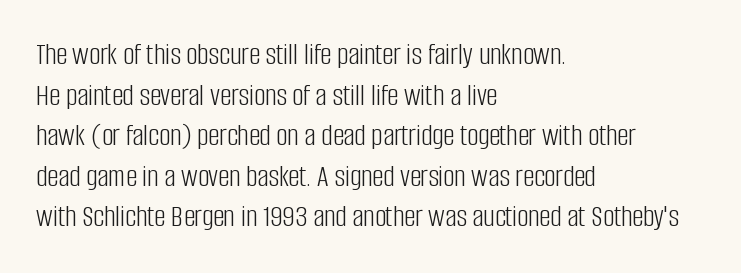
Spacing verdict: proportional, widths tailored to each character. Nobody touched the tracking dial on this one. Horizontal bands of white between lines are of average thickness. The font family rendered here belongs to the sans-serif group.
